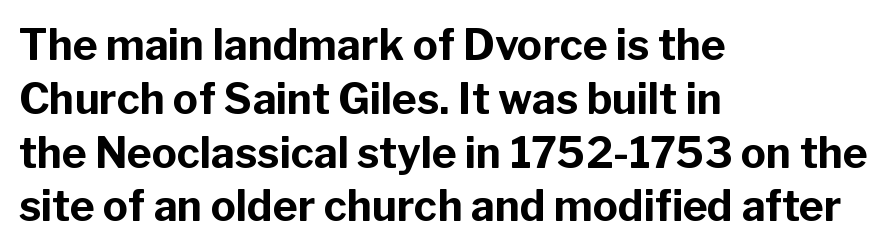
Q: Is the text bold? A: Yes.
Q: Is the text italic (slanted)? A: No, it is upright.
Q: Is the typeface a serif or a sans-serif typeface? A: Sans-serif.
Q: Is the text underlined? A: No.
Q: How is the paragraph aligned? A: Left-aligned.
Q: Is the spacing between letters normal or unusually wide? A: Normal.
Q: Is the spacing between lines tight, normal or loose? A: Normal.
Q: Width (condensed, normal, or wide)? A: Normal.
Q: Stroke contrast? A: Low.
Q: x-height? A: Medium.
Q: Monospaced? A: No.
